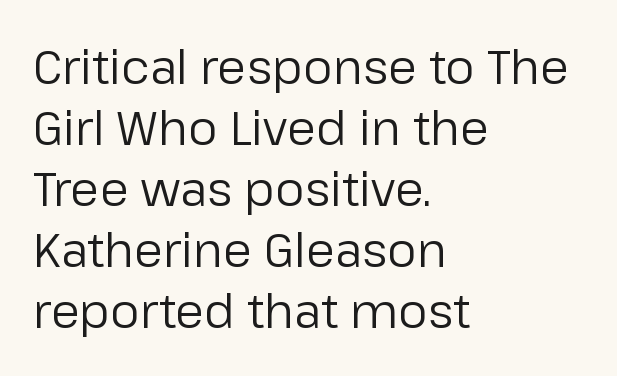
Q: Is the text bold? A: No.
Q: Is the text italic (slanted)? A: No, it is upright.
Q: Is the typeface a serif or a sans-serif typeface? A: Sans-serif.
Q: Is the text underlined? A: No.
Q: How is the paragraph aligned? A: Left-aligned.
Q: Is the spacing between letters normal or unusually wide? A: Normal.
Q: Is the spacing between lines tight, normal or loose? A: Normal.
Q: Width (condensed, normal, or wide)? A: Normal.
Q: Stroke contrast? A: Low.
Q: x-height? A: Medium.
Q: Monospaced? A: No.
